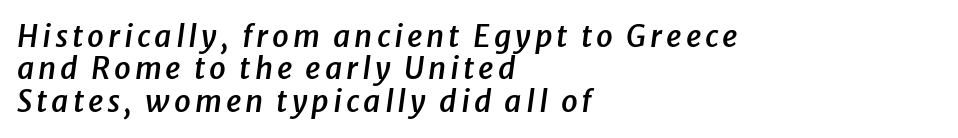
Q: Is the text bold? A: Semi-bold.
Q: Is the text italic (slanted)? A: Yes, it leans right by about 8 degrees.
Q: Is the text underlined? A: No.
Q: How is the paragraph aligned? A: Left-aligned.
Q: Is the spacing between lines tight, normal or loose? A: Tight.
Q: Width (condensed, normal, or wide)? A: Normal.
Q: Stroke contrast? A: Low.
Q: x-height? A: Medium.
Q: Monospaced? A: No.
